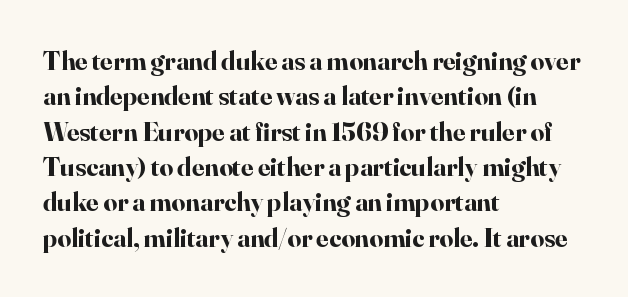
{"italic": "no", "bold": "yes", "underline": "no", "align": "left", "line_spacing": "normal", "line_spacing_ratio": 1.31, "letter_spacing": "normal", "letter_spacing_em": 0.0, "glyph_px": 27}
